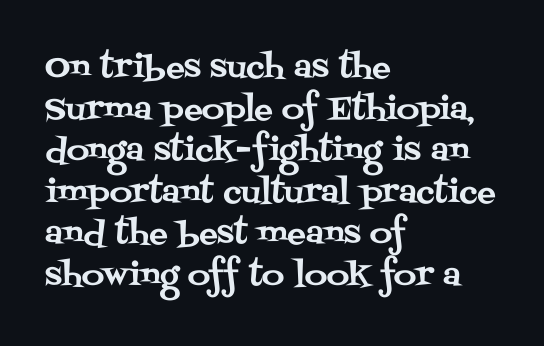
The image shows 31 px serif type, upright; set left-aligned, normal line spacing (1.34x), normal letter spacing, not underlined; medium stroke contrast and a large x-height.
